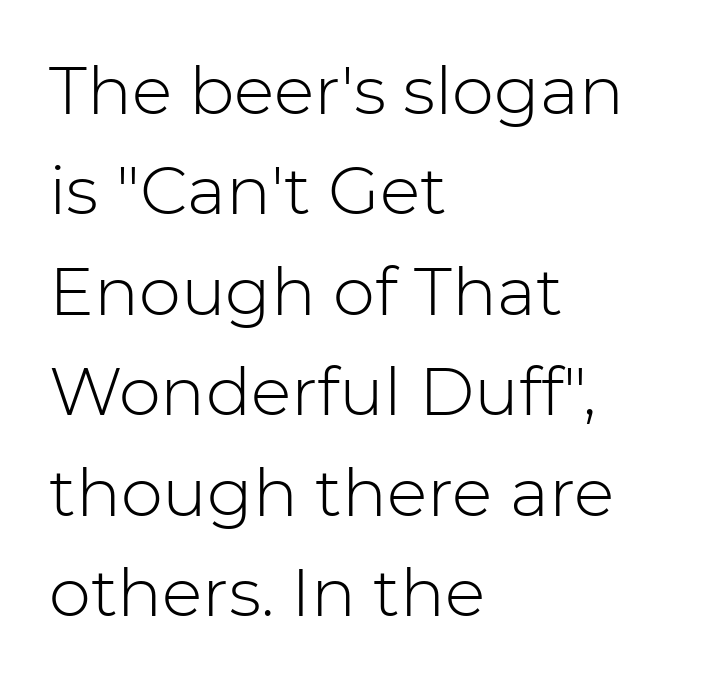
Q: Is the text bold? A: No.
Q: Is the text italic (slanted)? A: No, it is upright.
Q: Is the typeface a serif or a sans-serif typeface? A: Sans-serif.
Q: Is the text underlined? A: No.
Q: How is the paragraph aligned? A: Left-aligned.
Q: Is the spacing between letters normal or unusually wide? A: Normal.
Q: Is the spacing between lines tight, normal or loose? A: Normal.
Q: Width (condensed, normal, or wide)? A: Normal.
Q: Stroke contrast? A: Low.
Q: x-height? A: Medium.
Q: Monospaced? A: No.
